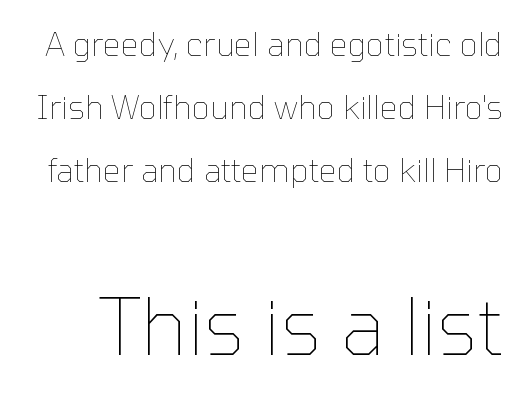
{"italic": "no", "bold": "no", "weight": "thin", "width": "normal", "stroke_contrast": "low", "x_height": "medium", "monospaced": "no", "underline": "no", "line_spacing": "loose", "line_spacing_ratio": 1.97, "letter_spacing": "normal", "letter_spacing_em": 0.0, "larger_block": "second", "size_ratio": 2.47, "glyph_px": 79}
